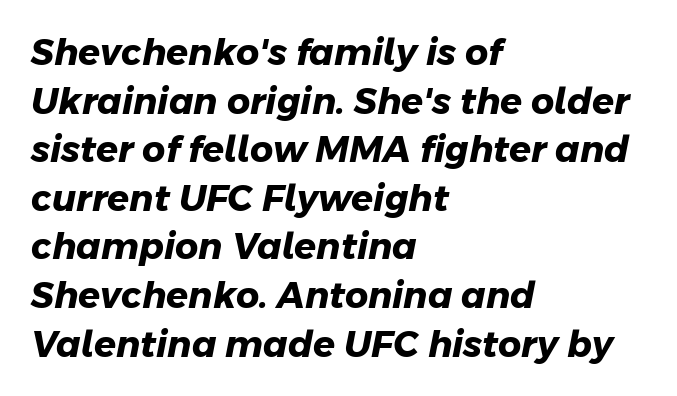
Vertically, the passage feels balanced, rows spaced as you'd expect. The baseline area is clear. Leftover space on each line is placed entirely after the last word. Here the designer chose a conventional face with non-uniform glyph widths.
